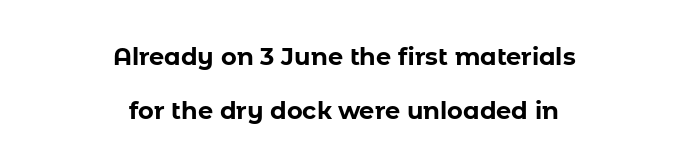
The image shows 24 px bold type, upright; set centered, loose line spacing (2.25x), normal letter spacing, not underlined.
